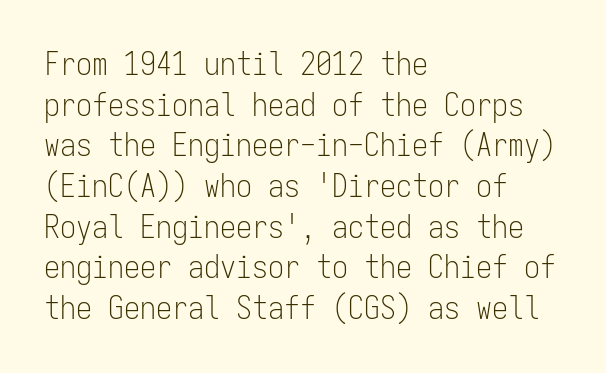
Q: Is the text bold? A: No.
Q: Is the text italic (slanted)? A: No, it is upright.
Q: Is the typeface a serif or a sans-serif typeface? A: Sans-serif.
Q: Is the text underlined? A: No.
Q: How is the paragraph aligned? A: Left-aligned.
Q: Is the spacing between letters normal or unusually wide? A: Normal.
Q: Is the spacing between lines tight, normal or loose? A: Normal.
Q: Width (condensed, normal, or wide)? A: Condensed.
Q: Stroke contrast? A: Low.
Q: x-height? A: Medium.
Q: Monospaced? A: Yes.
